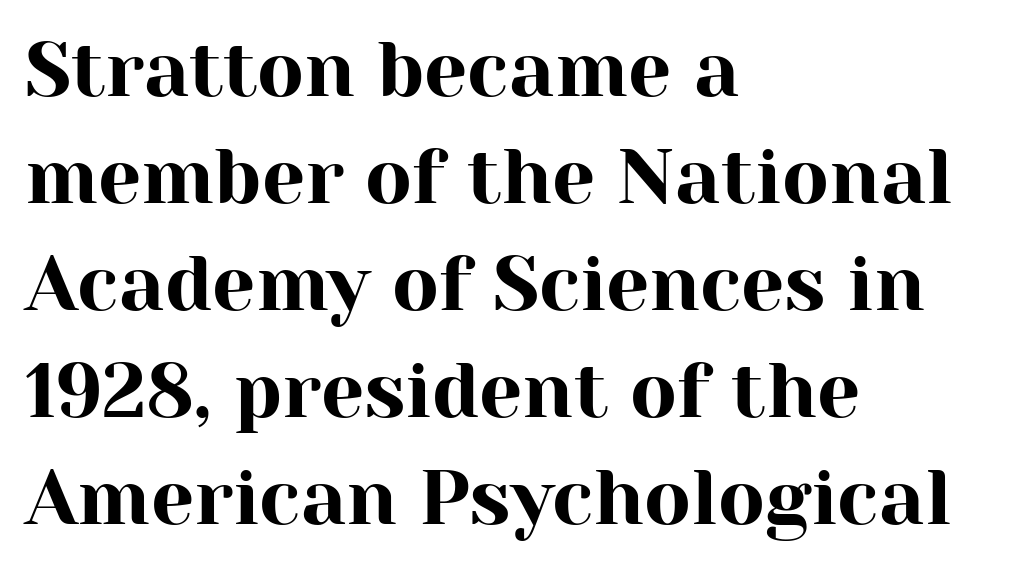
Q: Is the text italic (slanted)? A: No, it is upright.
Q: Is the typeface a serif or a sans-serif typeface? A: Serif.
Q: Is the text underlined? A: No.
Q: How is the paragraph aligned? A: Left-aligned.
Q: Is the spacing between letters normal or unusually wide? A: Normal.
Q: Is the spacing between lines tight, normal or loose? A: Normal.
Q: Width (condensed, normal, or wide)? A: Normal.
Q: Stroke contrast? A: High.
Q: x-height? A: Medium.
Q: Monospaced? A: No.
